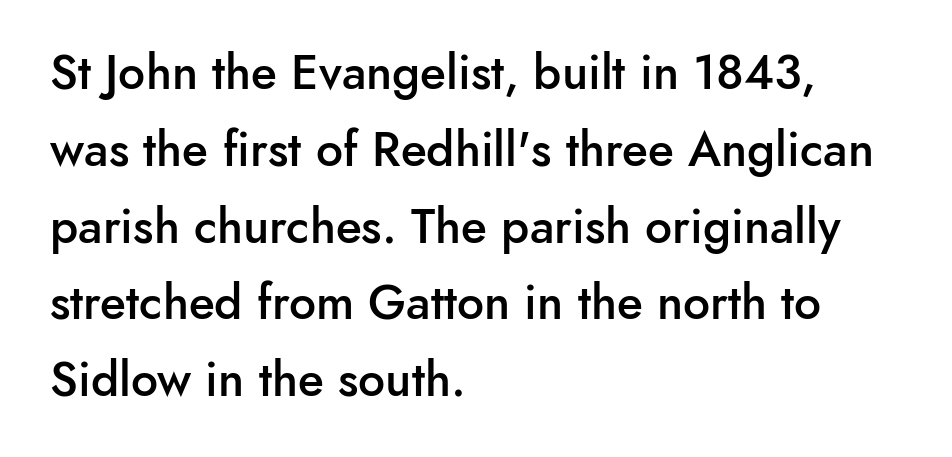
Q: Is the text bold? A: Semi-bold.
Q: Is the text italic (slanted)? A: No, it is upright.
Q: Is the typeface a serif or a sans-serif typeface? A: Sans-serif.
Q: Is the text underlined? A: No.
Q: How is the paragraph aligned? A: Left-aligned.
Q: Is the spacing between letters normal or unusually wide? A: Normal.
Q: Is the spacing between lines tight, normal or loose? A: Normal.
Q: Width (condensed, normal, or wide)? A: Normal.
Q: Stroke contrast? A: Low.
Q: x-height? A: Small.
Q: Monospaced? A: No.
